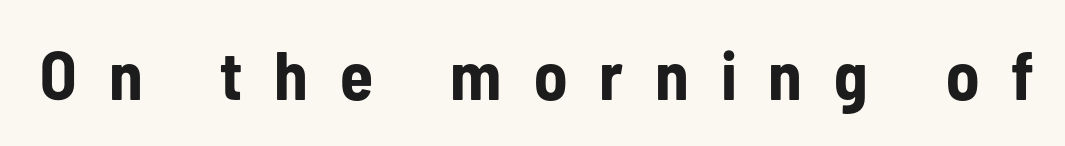
Q: Is the text bold? A: Yes.
Q: Is the text italic (slanted)? A: No, it is upright.
Q: Is the typeface a serif or a sans-serif typeface? A: Sans-serif.
Q: Is the text underlined? A: No.
Q: Is the spacing between letters normal or unusually wide? A: Unusually wide.
Q: Width (condensed, normal, or wide)? A: Condensed.
Q: Stroke contrast? A: Low.
Q: x-height? A: Medium.
Q: Monospaced? A: No.
